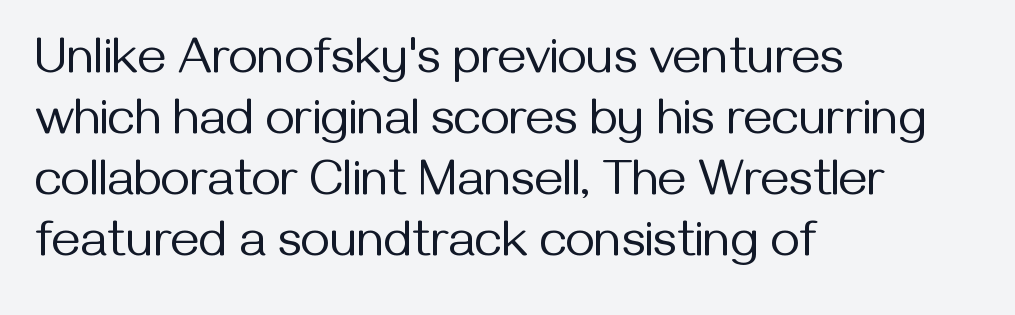
{"serif": "no", "italic": "no", "bold": "no", "weight": "regular", "width": "normal", "stroke_contrast": "medium", "x_height": "medium", "monospaced": "no", "underline": "no", "align": "left", "line_spacing_ratio": 1.22, "letter_spacing": "normal", "letter_spacing_em": 0.0, "glyph_px": 50}
